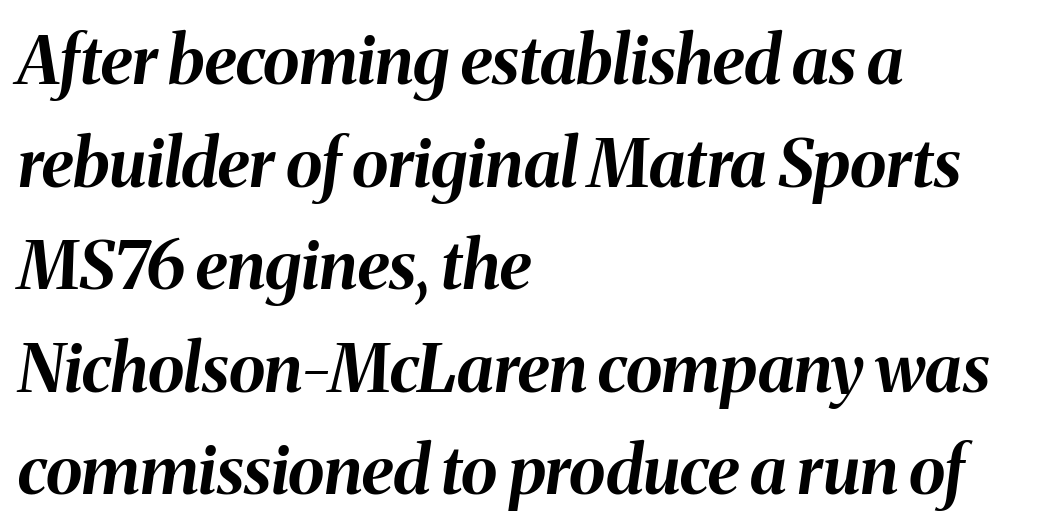
The image shows 67 px bold type, italic (leaning right); set left-aligned, normal line spacing (1.53x), normal letter spacing, not underlined; medium stroke contrast and a medium x-height.
